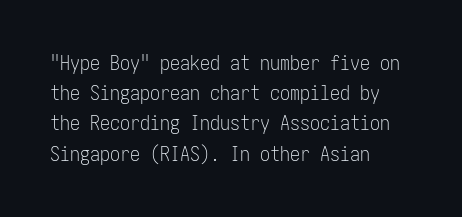
The image shows 20 px text type, upright; set left-aligned, normal line spacing (1.51x), normal letter spacing, not underlined.
